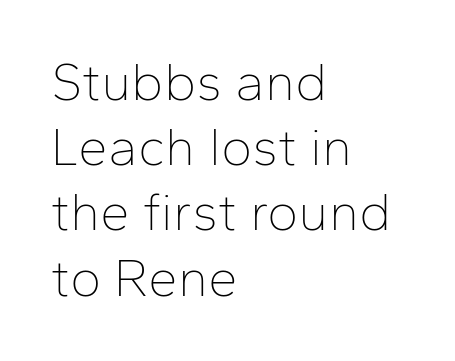
Q: Is the text bold? A: No.
Q: Is the text italic (slanted)? A: No, it is upright.
Q: Is the typeface a serif or a sans-serif typeface? A: Sans-serif.
Q: Is the text underlined? A: No.
Q: How is the paragraph aligned? A: Left-aligned.
Q: Is the spacing between letters normal or unusually wide? A: Normal.
Q: Width (condensed, normal, or wide)? A: Normal.
Q: Stroke contrast? A: Low.
Q: x-height? A: Medium.
Q: Monospaced? A: No.
